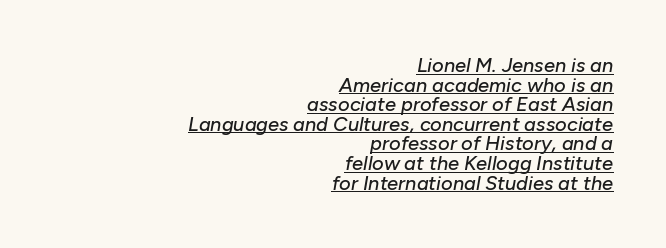
Q: Is the text italic (slanted)? A: Yes, it leans right by about 10 degrees.
Q: Is the text underlined? A: Yes.
Q: How is the paragraph aligned? A: Right-aligned.
Q: Is the spacing between letters normal or unusually wide? A: Normal.
Q: Is the spacing between lines tight, normal or loose? A: Tight.
